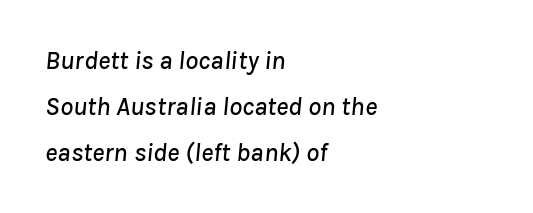
{"italic": "yes", "lean": "right", "slant_degrees": 8, "underline": "no", "align": "left", "line_spacing_ratio": 1.76, "letter_spacing": "normal", "letter_spacing_em": 0.0, "glyph_px": 26}
